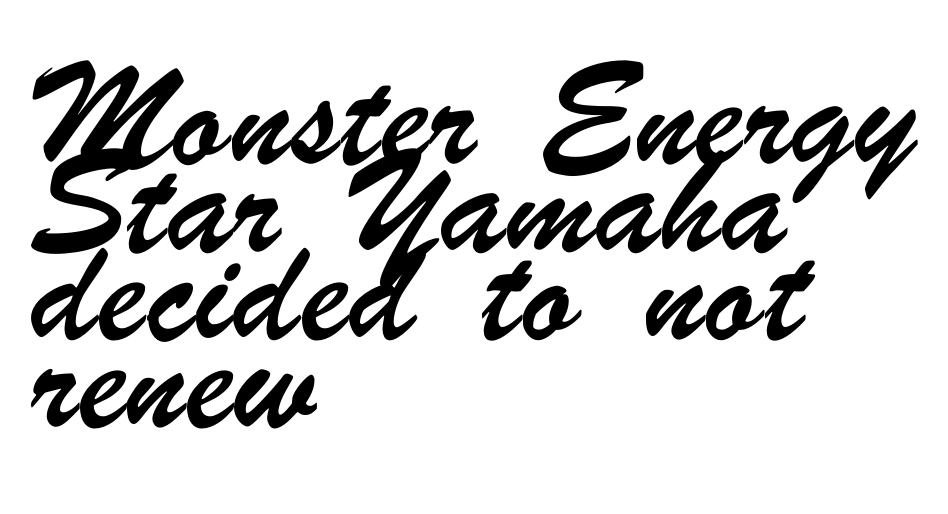
The image shows 65 px condensed sans-serif type; set left-aligned, normal line spacing (1.35x), normal letter spacing, not underlined; low stroke contrast and a small x-height.
